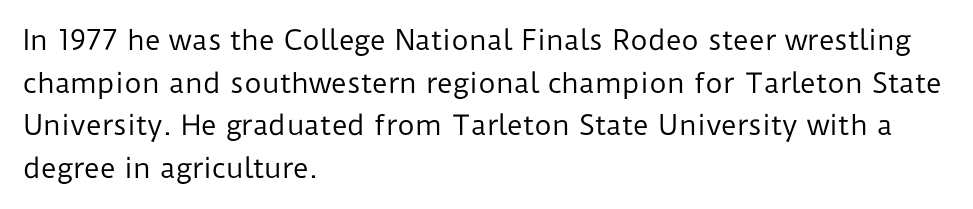
{"italic": "no", "bold": "no", "underline": "no", "align": "left", "line_spacing": "normal", "line_spacing_ratio": 1.58, "letter_spacing": "normal", "letter_spacing_em": 0.0, "glyph_px": 27}
